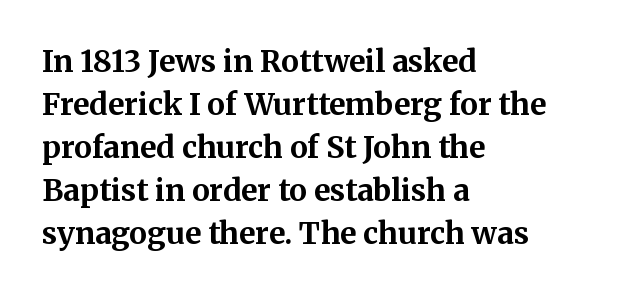
{"serif": "yes", "italic": "no", "bold": "yes", "weight": "bold", "width": "normal", "stroke_contrast": "medium", "x_height": "medium", "monospaced": "no", "underline": "no", "align": "left", "line_spacing": "normal", "line_spacing_ratio": 1.43, "letter_spacing": "normal", "letter_spacing_em": 0.0, "glyph_px": 30}
